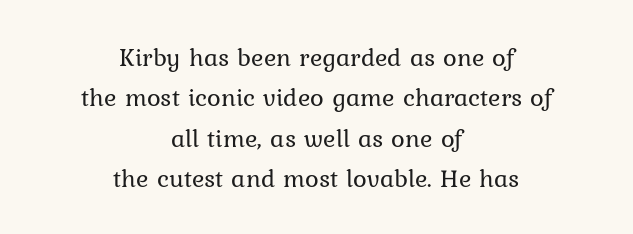
{"italic": "no", "bold": "no", "underline": "no", "align": "center", "line_spacing": "normal", "line_spacing_ratio": 1.55, "letter_spacing": "normal", "letter_spacing_em": 0.0, "glyph_px": 26}
